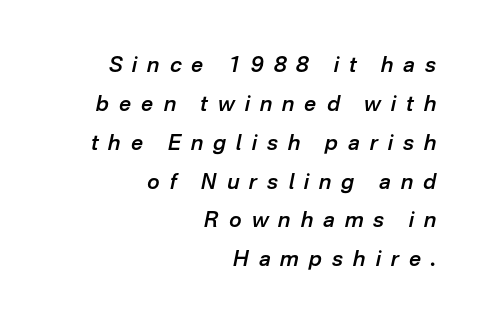
Lines of text with bare space underneath. Leftover space on each line is placed entirely before the opening word. This is oblique type, the kind used for emphasis or titles. Semibold letterforms, between regular and bold.
